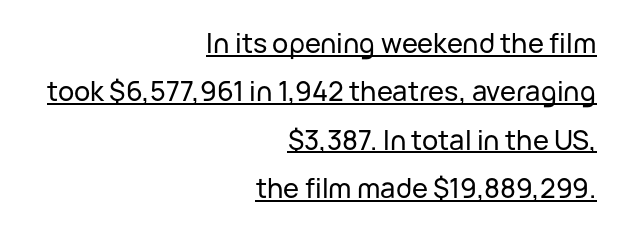
Default kerning and tracking; the words read as compact shapes. Caption: lettering with a line underneath. One-word summary of the alignment: right. Every stem runs plumb, perpendicular to the baseline.
